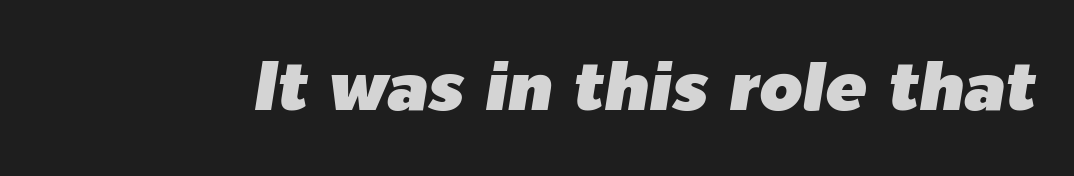
The image shows 69 px text type, italic (leaning right); set normal letter spacing, not underlined; low stroke contrast and a medium x-height.
